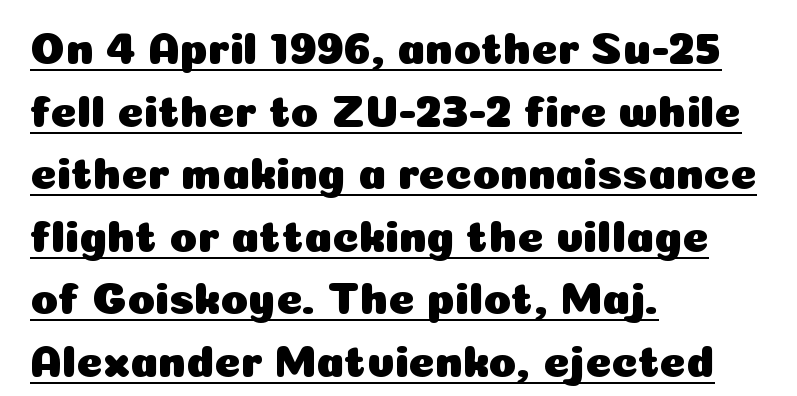
How would I describe the line gaps? Plain and ordinary. This sample carries an underscore along the baseline area. In terms of posture, this sample is upright. Varying glyph widths throughout — classic text-font behaviour. This sample uses a sans-serif face. Observe the ordinary spacing: letters are neighbours, not strangers.
